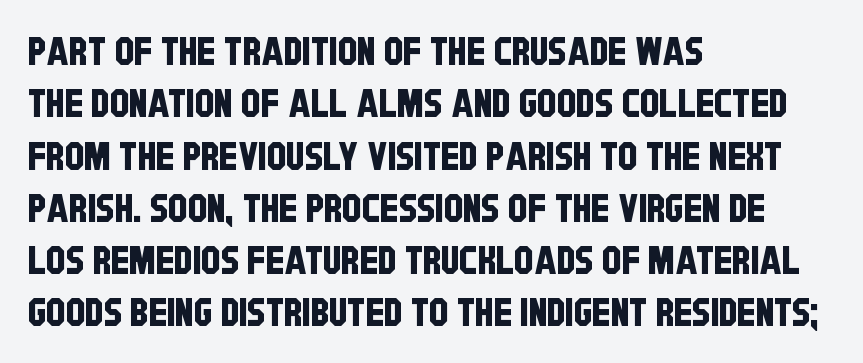
The image shows 39 px condensed sans-serif type; set left-aligned, normal line spacing (1.34x), normal letter spacing, not underlined; low stroke contrast and a large x-height.
